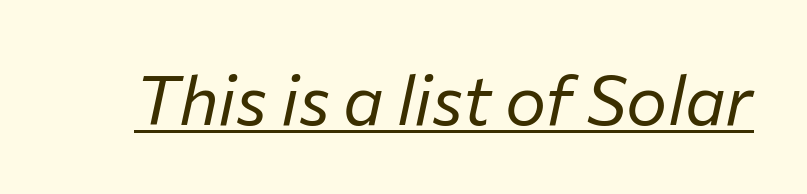
The image shows 69 px regular-weight type, italic (leaning right); set normal letter spacing, underlined; low stroke contrast and a medium x-height.
